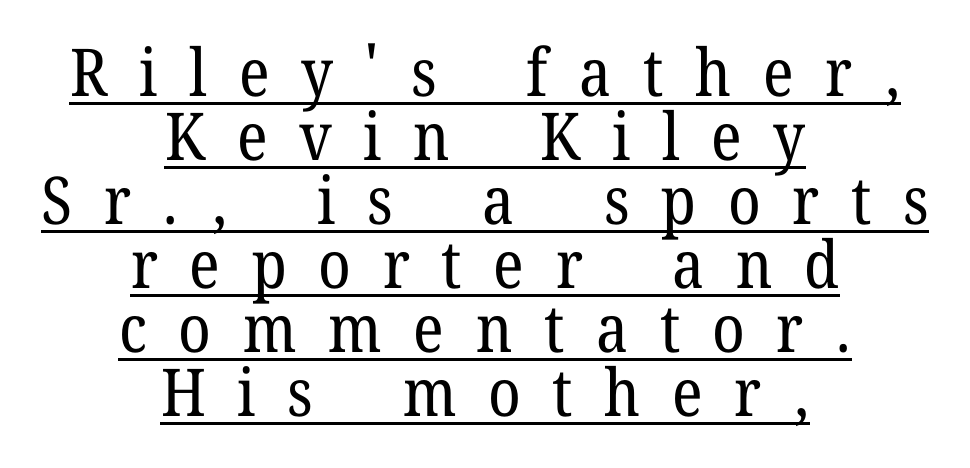
Q: Is the text bold? A: No.
Q: Is the text italic (slanted)? A: No, it is upright.
Q: Is the typeface a serif or a sans-serif typeface? A: Serif.
Q: Is the text underlined? A: Yes.
Q: How is the paragraph aligned? A: Centered.
Q: Is the spacing between letters normal or unusually wide? A: Unusually wide.
Q: Is the spacing between lines tight, normal or loose? A: Tight.
Q: Width (condensed, normal, or wide)? A: Normal.
Q: Stroke contrast? A: Low.
Q: x-height? A: Medium.
Q: Monospaced? A: No.
